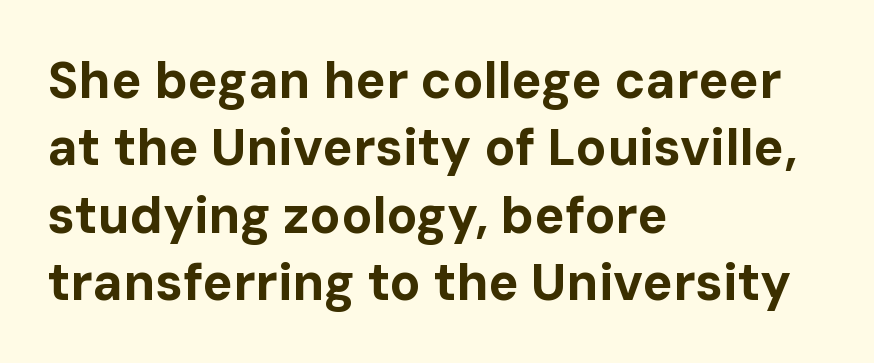
The zone under the glyphs is completely vacant. Vertical spacing — default. Think of a printed novel: that variable character pitch is what you see here. The passage is arranged the way most books set body copy — flush left. Classification — sans serif.
